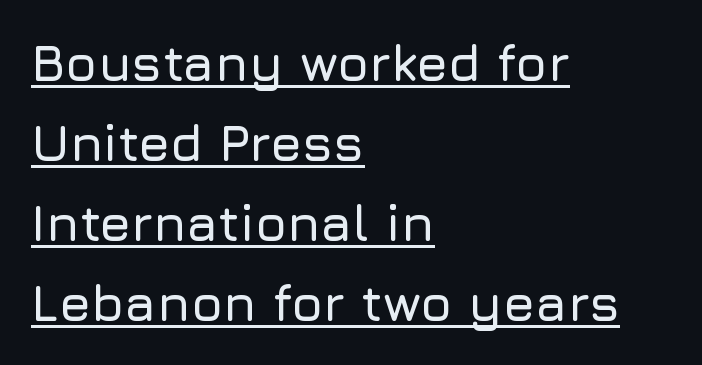
{"serif": "no", "italic": "no", "width": "normal", "stroke_contrast": "low", "x_height": "medium", "monospaced": "no", "underline": "yes", "align": "left", "line_spacing": "normal", "line_spacing_ratio": 1.57, "letter_spacing": "normal", "letter_spacing_em": 0.0, "glyph_px": 51}
